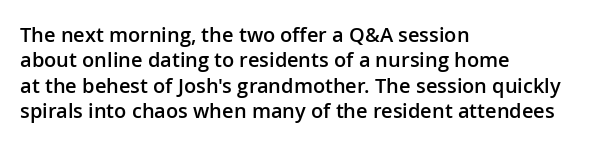
{"italic": "no", "bold": "semi", "underline": "no", "align": "left", "line_spacing": "normal", "line_spacing_ratio": 1.27, "letter_spacing": "normal", "letter_spacing_em": 0.0, "glyph_px": 20}
